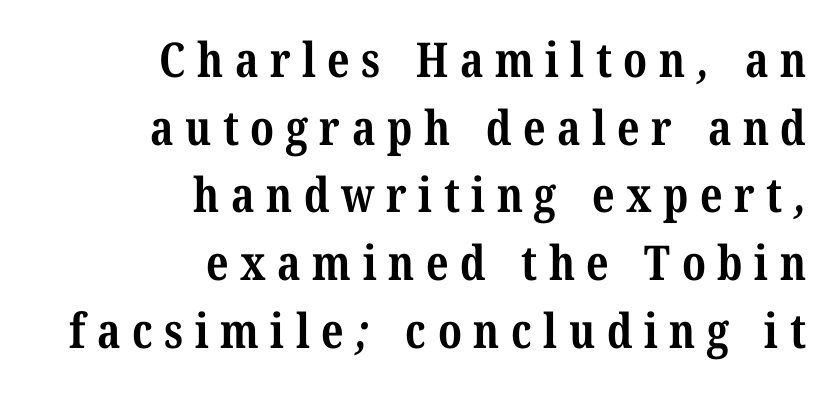
{"serif": "yes", "bold": "yes", "weight": "bold", "width": "condensed", "stroke_contrast": "medium", "x_height": "medium", "monospaced": "no", "underline": "no", "align": "right", "line_spacing": "normal", "line_spacing_ratio": 1.41, "letter_spacing": "wide", "letter_spacing_em": 0.24, "glyph_px": 48}
